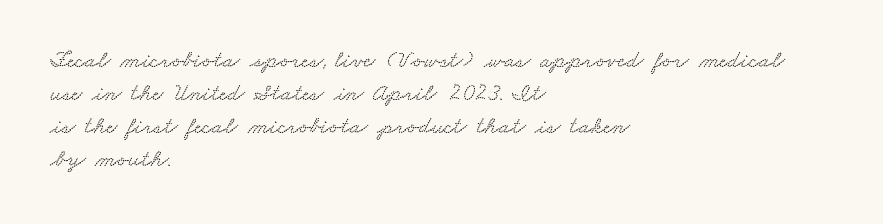
Q: Is the text underlined? A: No.
Q: How is the paragraph aligned? A: Left-aligned.
Q: Is the spacing between letters normal or unusually wide? A: Normal.
Q: Is the spacing between lines tight, normal or loose? A: Normal.
